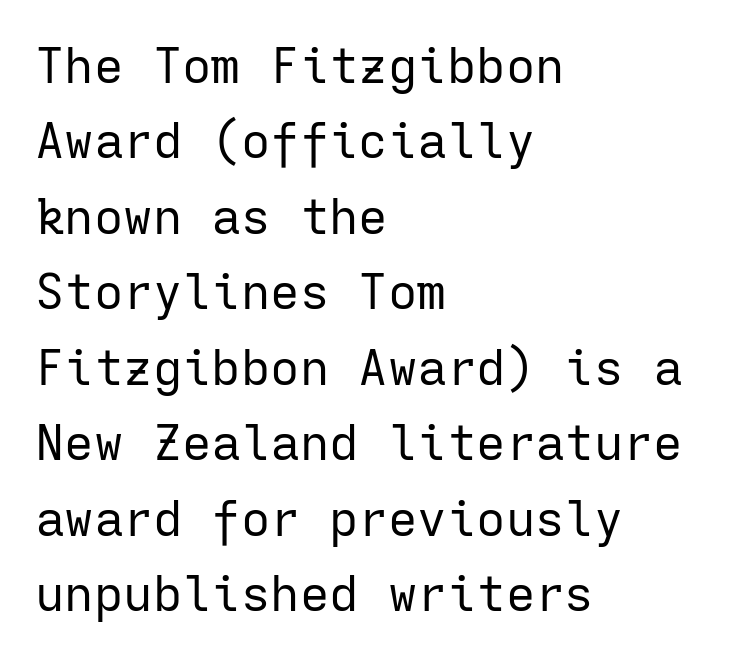
The typeface has the unassuming heft of standard copy or less. The passage shown stacks its lines at a standard gap. A typesetter would call this zero additional tracking. In CSS terms this would be text-align: left. Here the designer chose a console-style face with uniform glyph widths.
